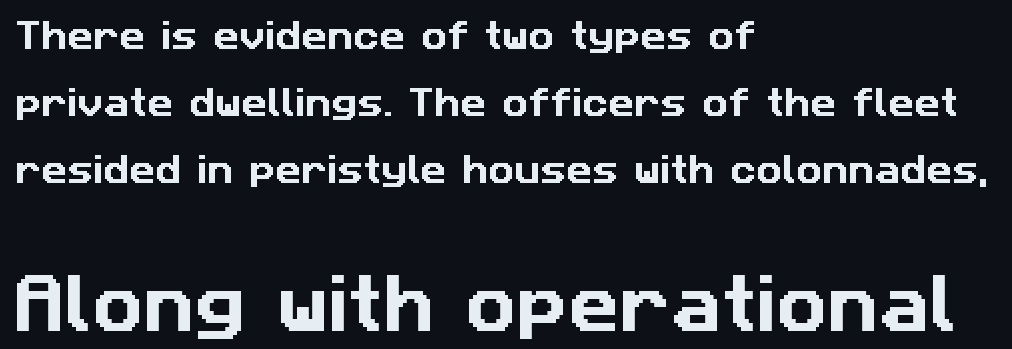
Q: Is the typeface a serif or a sans-serif typeface? A: Sans-serif.
Q: Is the text underlined? A: No.
Q: How is the paragraph aligned? A: Left-aligned.
Q: Is the spacing between letters normal or unusually wide? A: Normal.
Q: Is the spacing between lines tight, normal or loose? A: Loose.
Q: Which block of text is set in a larger size, the first (top) or the second (bottom)? A: The second (bottom) one.
Q: Width (condensed, normal, or wide)? A: Normal.
Q: Stroke contrast? A: Low.
Q: x-height? A: Medium.
Q: Monospaced? A: No.
